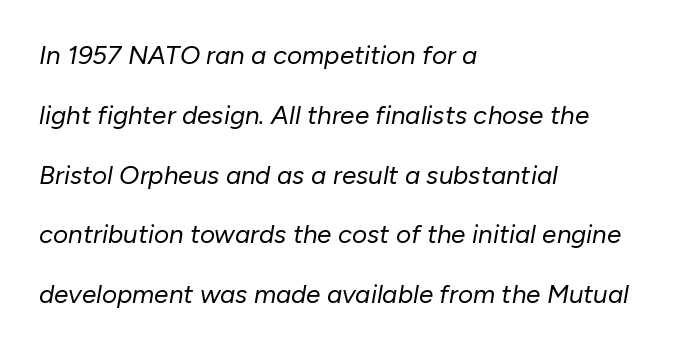
Q: Is the text bold? A: No.
Q: Is the text italic (slanted)? A: Yes, it leans right by about 10 degrees.
Q: Is the text underlined? A: No.
Q: How is the paragraph aligned? A: Left-aligned.
Q: Is the spacing between letters normal or unusually wide? A: Normal.
Q: Is the spacing between lines tight, normal or loose? A: Loose.
